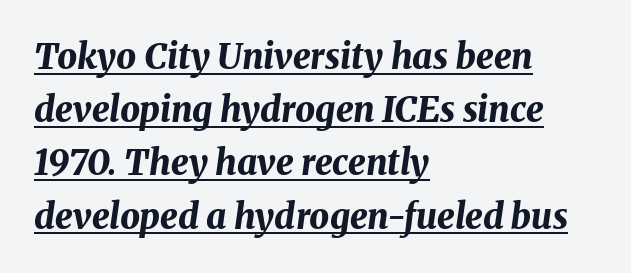
The tracking reads as untouched default to a designer's eye. How heavy is the stroke? Heavy — this is a bold. Horizontally, the lines are justified to the leading edge only. A typographer would call this underscored text. Looking at the ascenders, they clearly lean. The space between consecutive lines is moderate.
